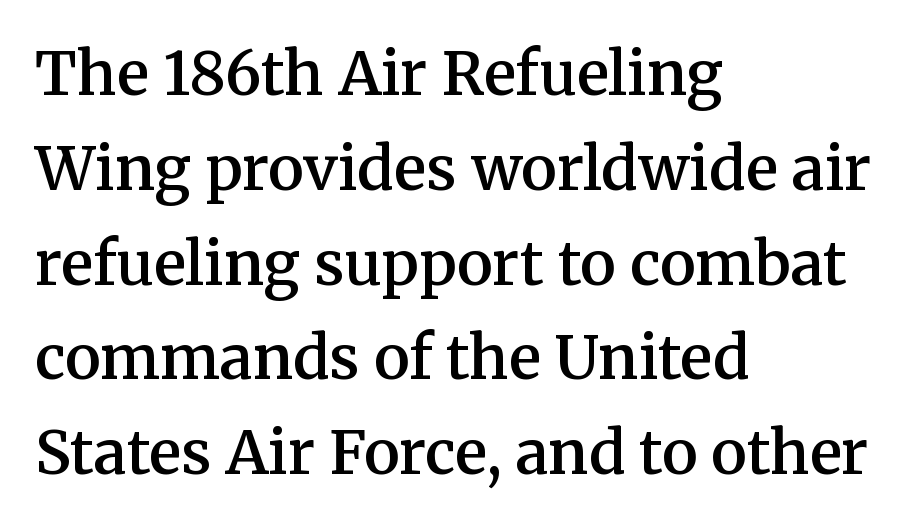
{"serif": "yes", "italic": "no", "bold": "semi", "weight": "semibold", "width": "normal", "stroke_contrast": "medium", "x_height": "medium", "monospaced": "no", "underline": "no", "align": "left", "line_spacing": "normal", "line_spacing_ratio": 1.58, "letter_spacing": "normal", "letter_spacing_em": 0.0, "glyph_px": 60}
